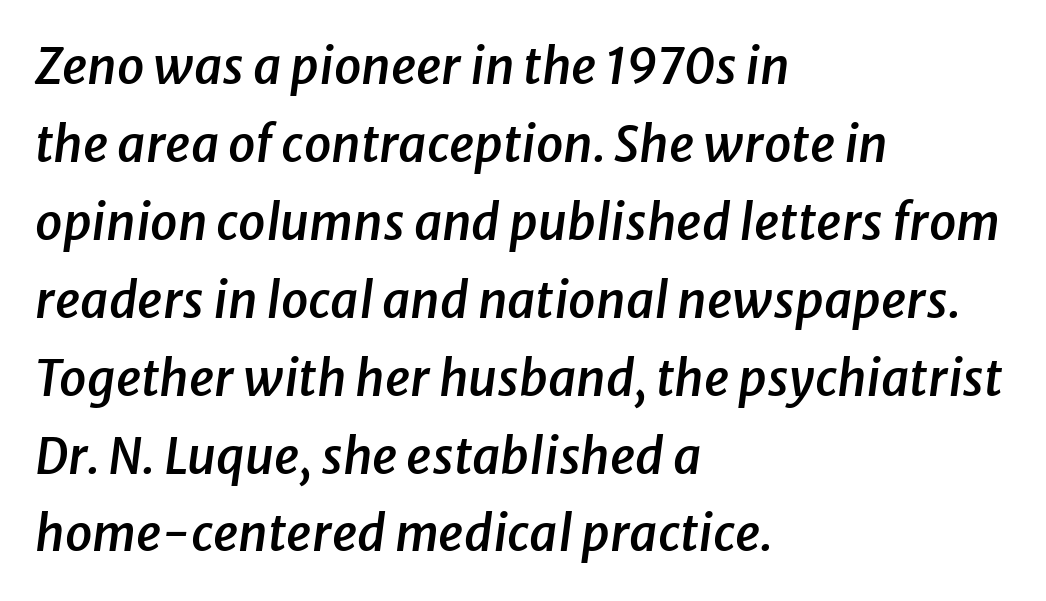
Q: Is the text bold? A: Semi-bold.
Q: Is the text italic (slanted)? A: Yes, it leans right by about 8 degrees.
Q: Is the text underlined? A: No.
Q: How is the paragraph aligned? A: Left-aligned.
Q: Is the spacing between letters normal or unusually wide? A: Normal.
Q: Is the spacing between lines tight, normal or loose? A: Normal.
Q: Width (condensed, normal, or wide)? A: Normal.
Q: Stroke contrast? A: Low.
Q: x-height? A: Medium.
Q: Monospaced? A: No.
